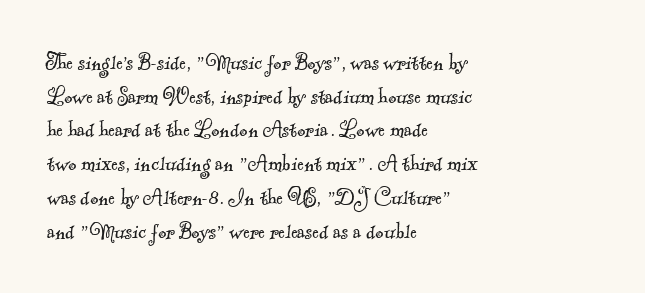
Q: Is the text bold? A: No.
Q: Is the text underlined? A: No.
Q: How is the paragraph aligned? A: Left-aligned.
Q: Is the spacing between letters normal or unusually wide? A: Normal.
Q: Is the spacing between lines tight, normal or loose? A: Normal.
